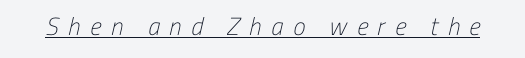
The image shows 25 px text type; set unusually wide letter spacing (+0.38 em), underlined.
